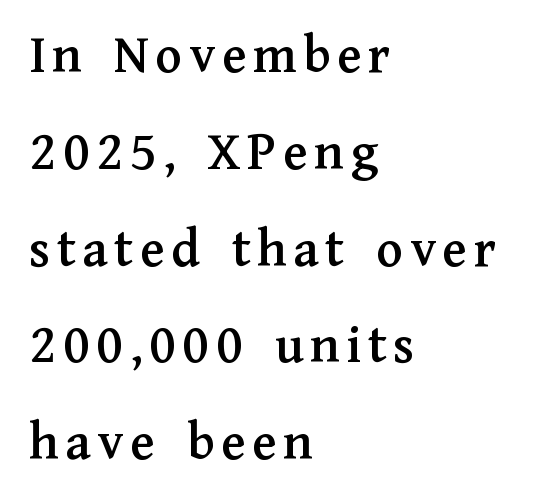
Style check: upright. Each row of text sits above clean, open space. Does the type have serifs? Yes, each stem ends in a small foot. Here the designer chose a conventional face with non-uniform glyph widths.
